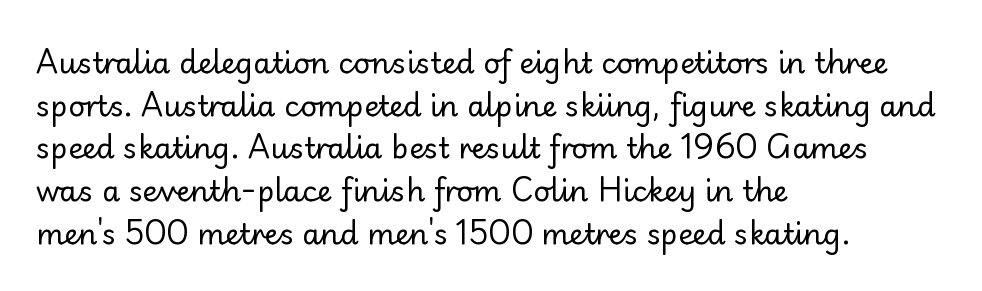
The image shows 29 px regular-weight sans-serif type, upright; set left-aligned, normal line spacing (1.47x), normal letter spacing, not underlined; low stroke contrast and a small x-height.
